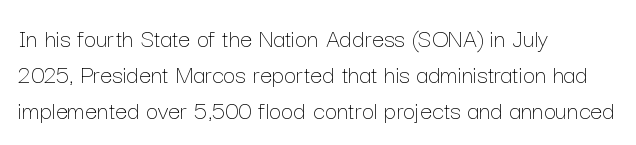
The image shows 27 px text type, upright; set left-aligned, normal line spacing (1.33x), normal letter spacing, not underlined.
